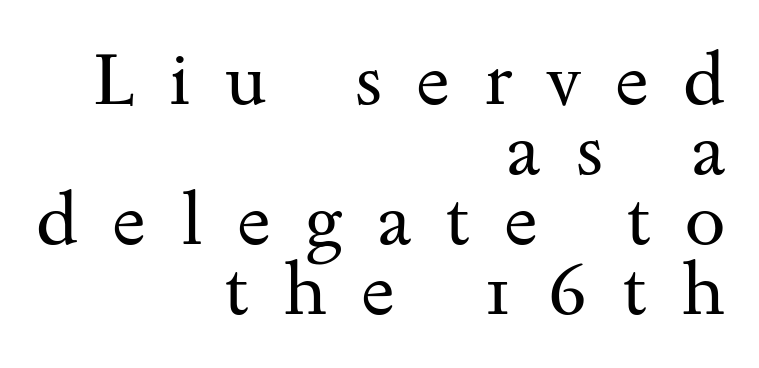
Q: Is the text bold? A: No.
Q: Is the text italic (slanted)? A: No, it is upright.
Q: Is the typeface a serif or a sans-serif typeface? A: Serif.
Q: Is the text underlined? A: No.
Q: How is the paragraph aligned? A: Right-aligned.
Q: Is the spacing between letters normal or unusually wide? A: Unusually wide.
Q: Is the spacing between lines tight, normal or loose? A: Tight.
Q: Width (condensed, normal, or wide)? A: Wide.
Q: Stroke contrast? A: Medium.
Q: x-height? A: Small.
Q: Monospaced? A: No.
